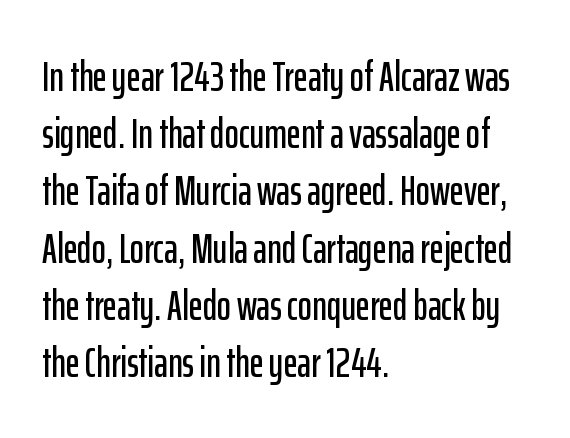
Q: Is the text italic (slanted)? A: No, it is upright.
Q: Is the typeface a serif or a sans-serif typeface? A: Sans-serif.
Q: Is the text underlined? A: No.
Q: How is the paragraph aligned? A: Left-aligned.
Q: Is the spacing between letters normal or unusually wide? A: Normal.
Q: Is the spacing between lines tight, normal or loose? A: Normal.
Q: Width (condensed, normal, or wide)? A: Condensed.
Q: Stroke contrast? A: Low.
Q: x-height? A: Medium.
Q: Monospaced? A: No.
